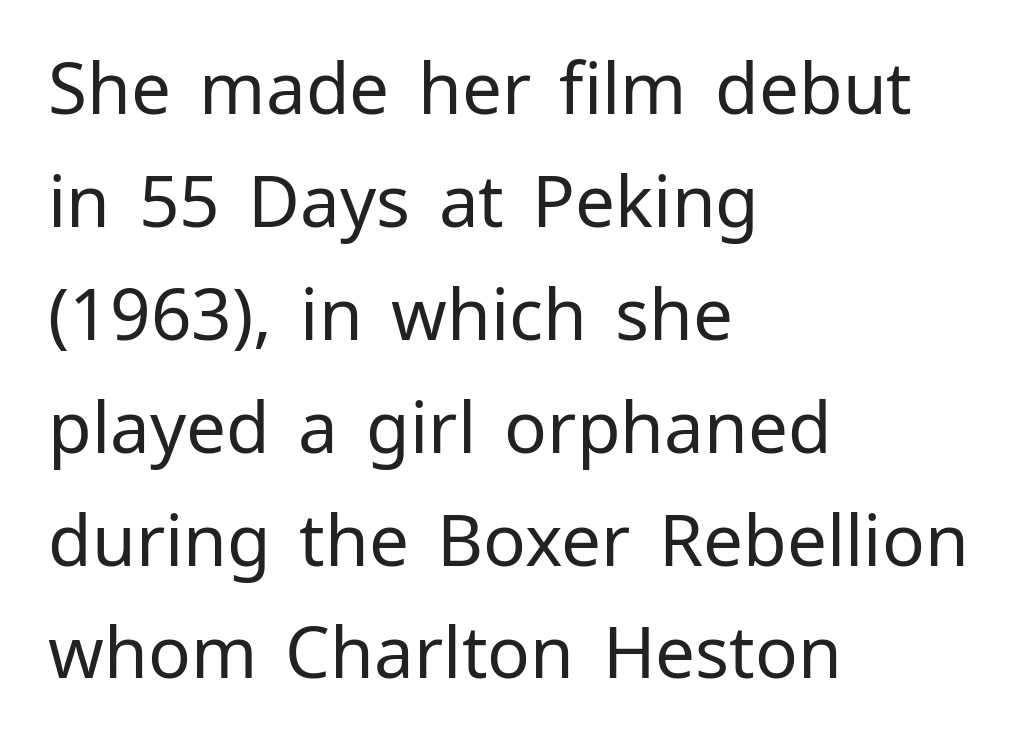
{"serif": "no", "italic": "no", "bold": "no", "weight": "regular", "width": "normal", "stroke_contrast": "low", "x_height": "medium", "monospaced": "no", "underline": "no", "align": "left", "line_spacing": "normal", "line_spacing_ratio": 1.59, "letter_spacing": "normal", "letter_spacing_em": 0.0, "glyph_px": 71}
